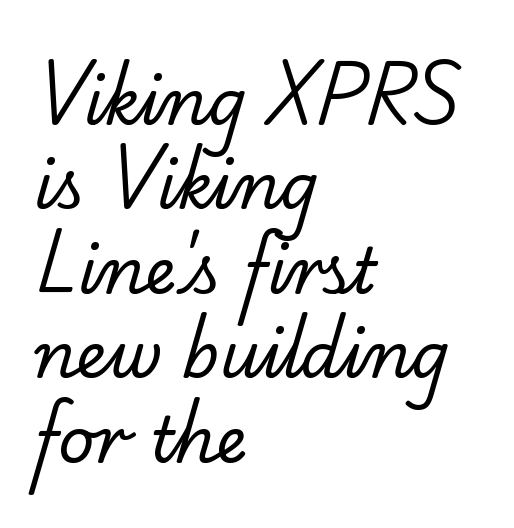
The weight tops out at a normal text grade. Characters follow at the spacing the type designer built in. Spacing verdict: proportional, widths tailored to each character.
